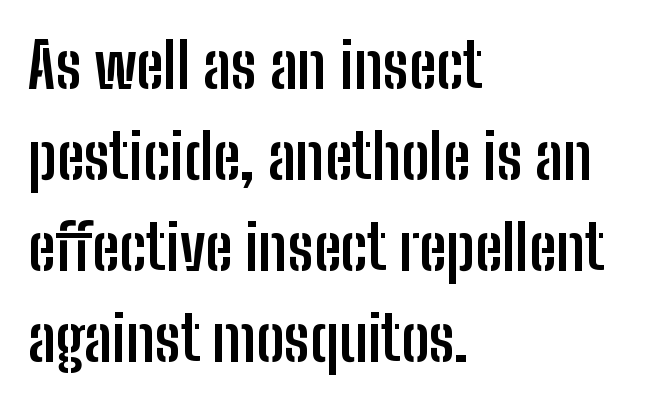
{"serif": "no", "italic": "no", "bold": "yes", "weight": "semibold", "width": "condensed", "stroke_contrast": "low", "x_height": "medium", "monospaced": "no", "underline": "no", "align": "left", "line_spacing": "normal", "line_spacing_ratio": 1.47, "letter_spacing": "normal", "letter_spacing_em": 0.0, "glyph_px": 62}
